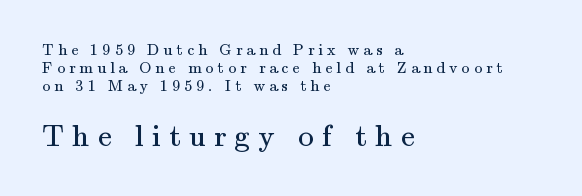
Ink coverage per letter is moderate at most. Type style note: has serifs. A typesetter would call this heavily tracked-out type. Note the varied advance widths — an 'i' is clearly narrower than an 'm'. Only glyphs here, with clear space below each row.
